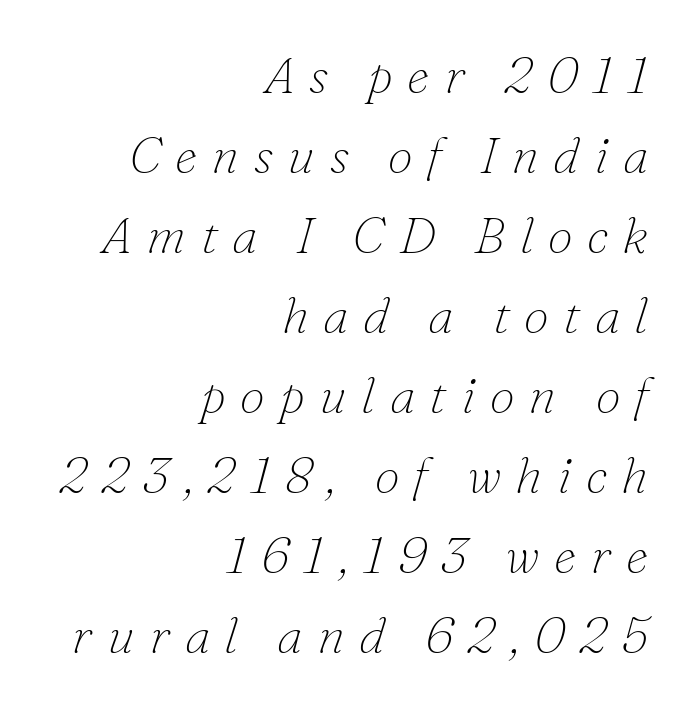
Italic: yes, the glyphs are oblique. Type without underlining. These lines have a slow, spaced-out rhythm from letter to letter. Note the varied advance widths — an 'i' is clearly narrower than an 'm'.
